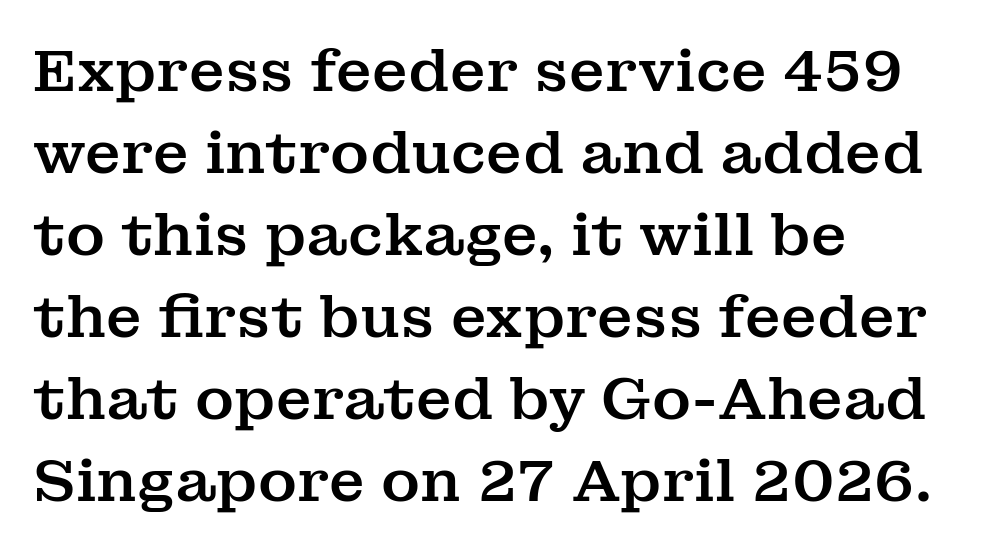
Q: Is the text italic (slanted)? A: No, it is upright.
Q: Is the typeface a serif or a sans-serif typeface? A: Serif.
Q: Is the text underlined? A: No.
Q: How is the paragraph aligned? A: Left-aligned.
Q: Is the spacing between letters normal or unusually wide? A: Normal.
Q: Is the spacing between lines tight, normal or loose? A: Normal.
Q: Width (condensed, normal, or wide)? A: Normal.
Q: Stroke contrast? A: Medium.
Q: x-height? A: Medium.
Q: Monospaced? A: No.
